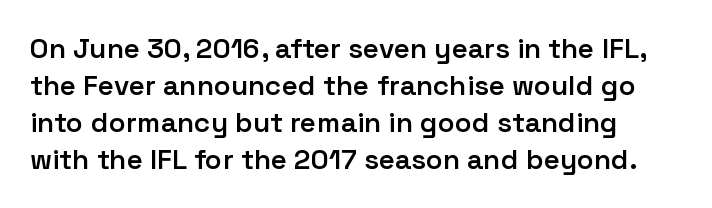
{"serif": "no", "italic": "no", "bold": "semi", "weight": "semibold", "width": "normal", "stroke_contrast": "low", "x_height": "medium", "monospaced": "no", "underline": "no", "line_spacing": "normal", "line_spacing_ratio": 1.32, "letter_spacing": "normal", "letter_spacing_em": 0.0, "glyph_px": 28}
